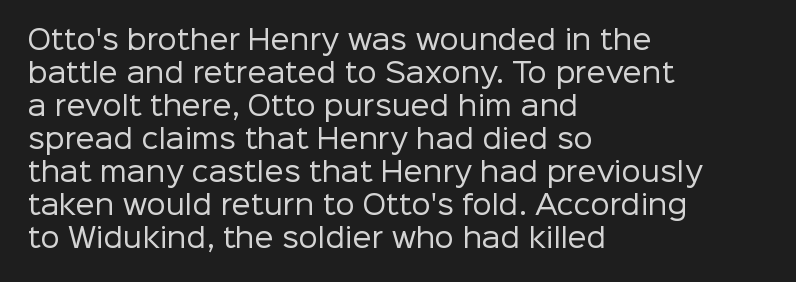
Q: Is the text bold? A: No.
Q: Is the text italic (slanted)? A: No, it is upright.
Q: Is the text underlined? A: No.
Q: How is the paragraph aligned? A: Left-aligned.
Q: Is the spacing between letters normal or unusually wide? A: Normal.
